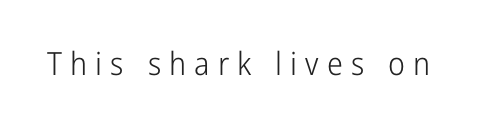
The image shows 32 px light, condensed sans-serif type, upright; set unusually wide letter spacing (+0.25 em), not underlined; low stroke contrast and a medium x-height.
